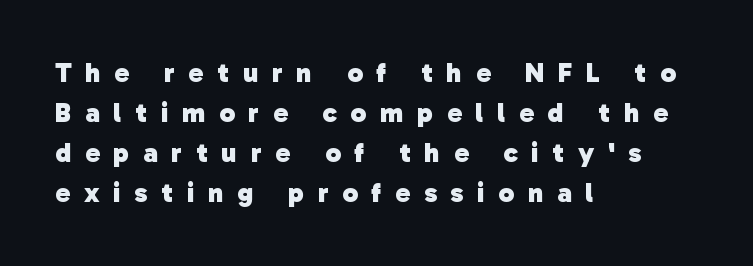
Q: Is the text bold? A: Yes.
Q: Is the typeface a serif or a sans-serif typeface? A: Sans-serif.
Q: Is the text underlined? A: No.
Q: How is the paragraph aligned? A: Left-aligned.
Q: Is the spacing between letters normal or unusually wide? A: Unusually wide.
Q: Is the spacing between lines tight, normal or loose? A: Normal.
Q: Width (condensed, normal, or wide)? A: Normal.
Q: Stroke contrast? A: Low.
Q: x-height? A: Medium.
Q: Monospaced? A: No.
